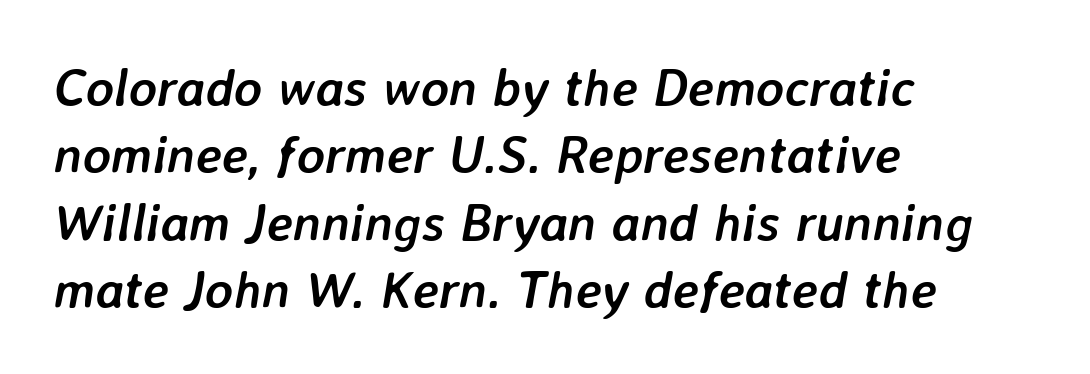
The zone under the glyphs is completely vacant. The compositor pushed each line to the left boundary. Thick stems and heavy bowls — unmistakably bold. You could call the tracking neutral — neither tight nor loose. The letters advance in unequal steps, a hallmark of proportional type.
